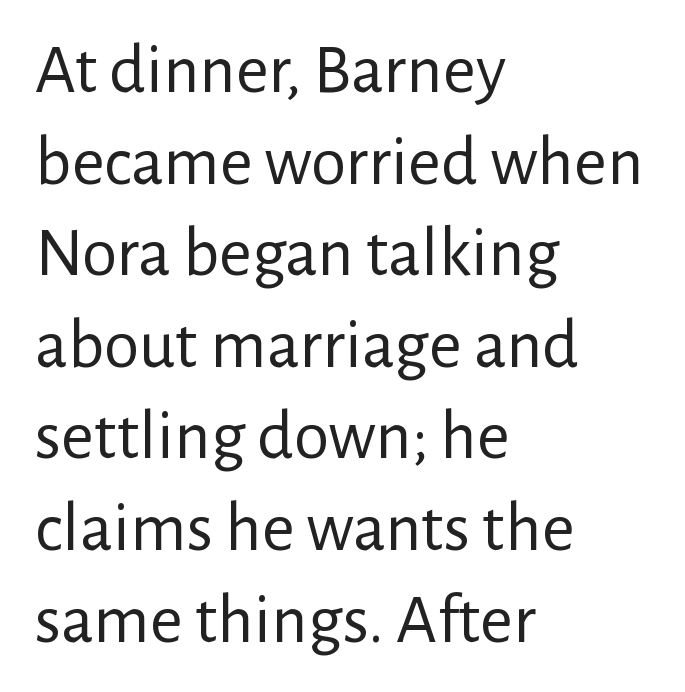
The image shows 71 px regular-weight sans-serif type, upright; set left-aligned, normal line spacing (1.29x), normal letter spacing, not underlined; low stroke contrast and a medium x-height.
